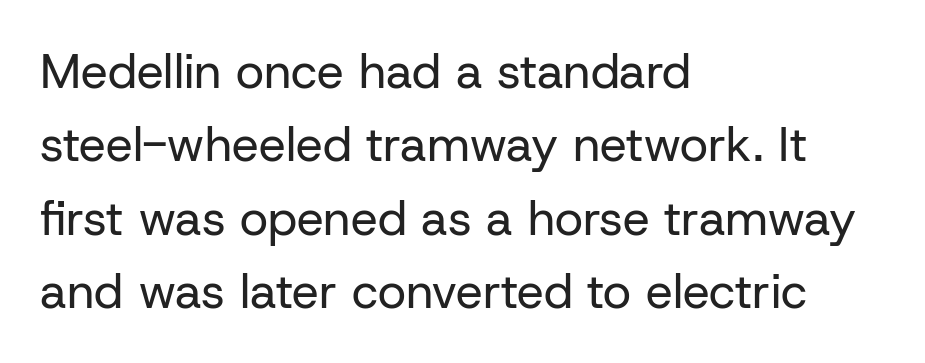
The image shows 48 px regular-weight sans-serif type, upright; set left-aligned, normal line spacing (1.53x), normal letter spacing, not underlined; low stroke contrast and a medium x-height.
